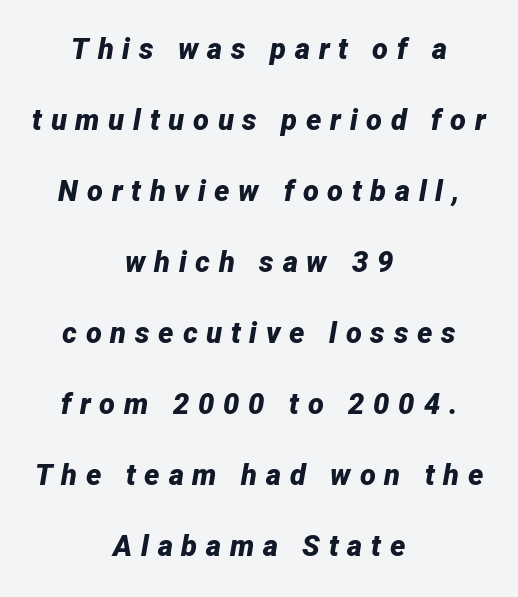
Q: Is the text bold? A: Yes.
Q: Is the text italic (slanted)? A: Yes, it leans right by about 12 degrees.
Q: Is the text underlined? A: No.
Q: How is the paragraph aligned? A: Centered.
Q: Is the spacing between letters normal or unusually wide? A: Unusually wide.
Q: Is the spacing between lines tight, normal or loose? A: Loose.
Q: Width (condensed, normal, or wide)? A: Normal.
Q: Stroke contrast? A: Low.
Q: x-height? A: Medium.
Q: Monospaced? A: No.
